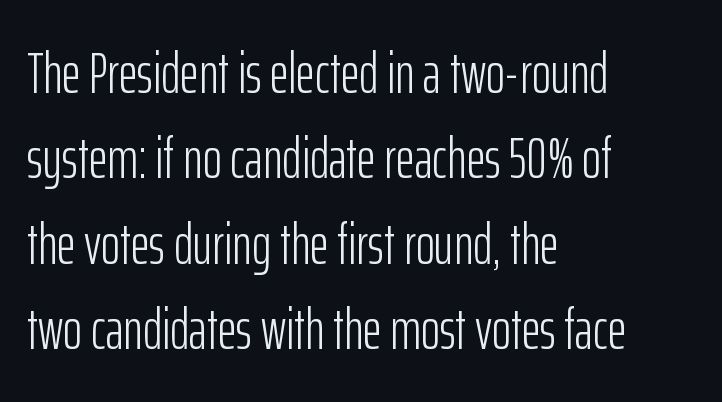
The image shows 58 px light, condensed sans-serif type, upright; set left-aligned, normal line spacing (1.47x), normal letter spacing, not underlined; low stroke contrast and a medium x-height.
